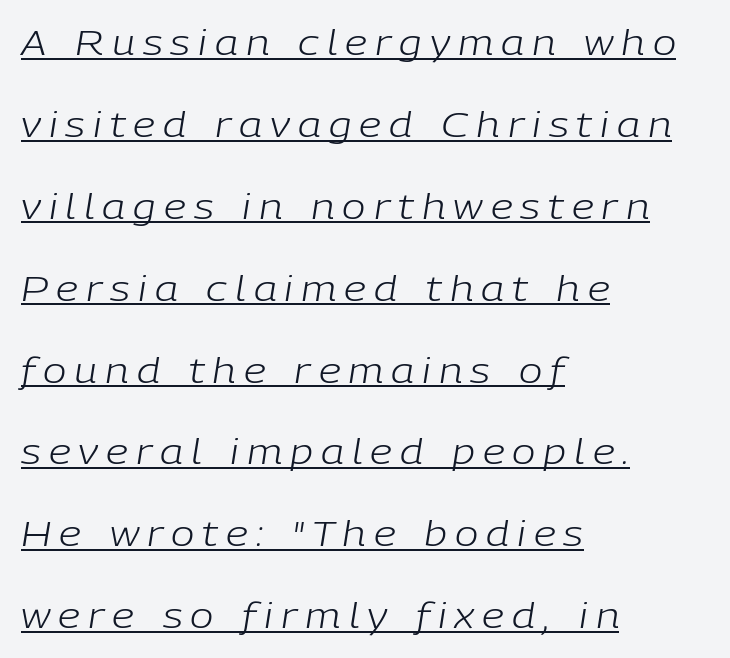
The image shows 35 px light type, italic (leaning right); set left-aligned, loose line spacing (2.34x), unusually wide letter spacing (+0.23 em), underlined; low stroke contrast and a medium x-height.
